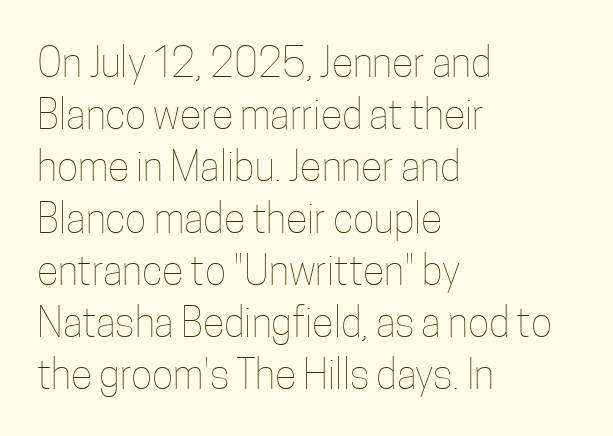
Ordinary non-slanted type is in use. Compared with a typical body face, this is equally light or lighter still. Vertically, the passage feels balanced, rows spaced as you'd expect. Here the designer chose a conventional face with non-uniform glyph widths. Check the space under the baseline: it is left empty. Caption: multi-line text, flush left, ragged right.
